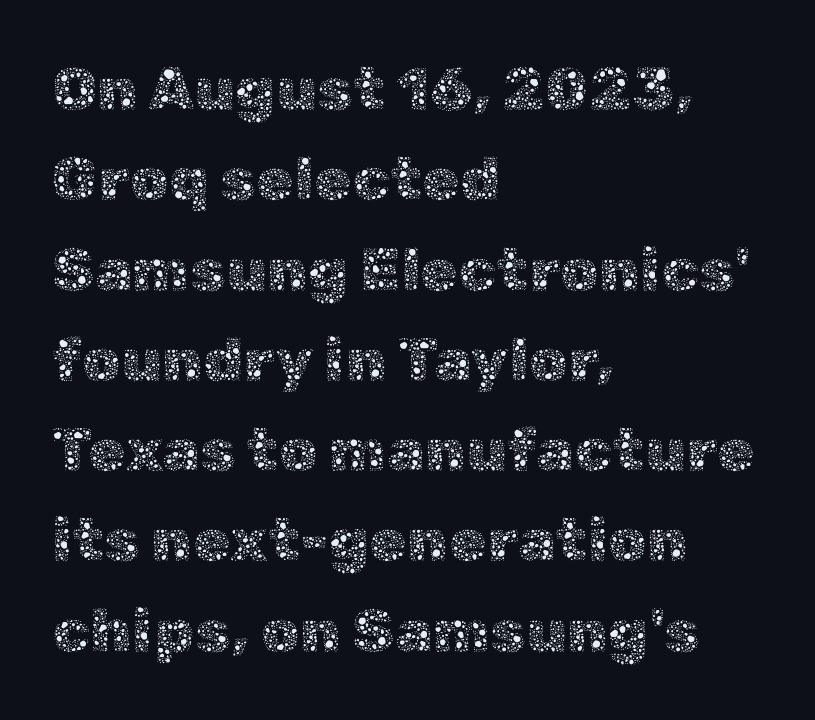
Is this a heavy cut? Hardly; it is regular or lighter. Nobody touched the tracking dial on this one. A clean baseline with only descenders dipping below it. Varying glyph widths throughout — classic text-font behaviour. Line beginnings align vertically; line endings do not. The specimen reads as upright at a glance.
